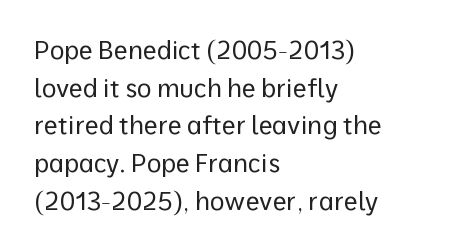
{"italic": "no", "bold": "no", "underline": "no", "align": "left", "line_spacing": "normal", "line_spacing_ratio": 1.51, "letter_spacing": "normal", "letter_spacing_em": 0.0, "glyph_px": 25}
